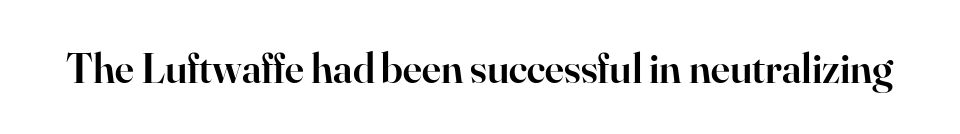
This is the regular roman posture of the typeface. In terms of letterform style, serifs are clearly present. Only glyphs here, with clear space below each row. Strokes here are thickened, but only to semibold level. Glyph-to-glyph distance matches everyday printed text.
